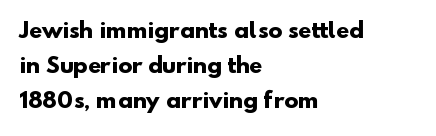
The image shows 21 px bold type; set left-aligned, normal line spacing (1.67x), normal letter spacing, not underlined.
